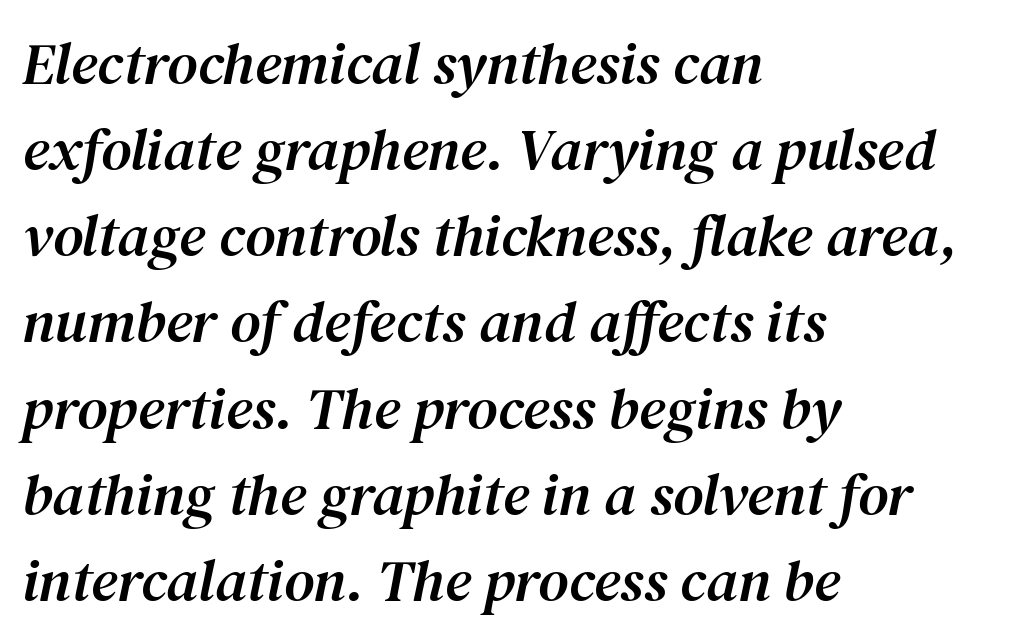
{"serif": "yes", "italic": "yes", "lean": "right", "slant_degrees": 12, "width": "normal", "stroke_contrast": "medium", "x_height": "medium", "monospaced": "no", "underline": "no", "align": "left", "line_spacing": "normal", "line_spacing_ratio": 1.46, "letter_spacing": "normal", "letter_spacing_em": 0.0, "glyph_px": 59}
